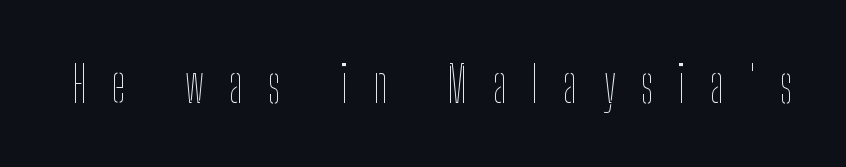
{"italic": "no", "bold": "no", "weight": "thin", "width": "condensed", "stroke_contrast": "low", "x_height": "medium", "monospaced": "no", "underline": "no", "letter_spacing": "wide", "letter_spacing_em": 0.5, "glyph_px": 50}
